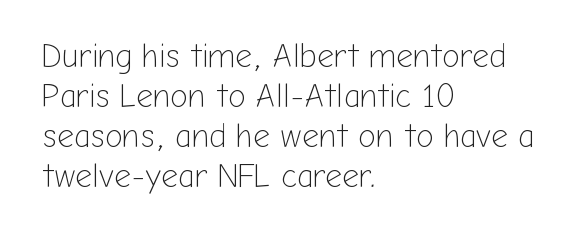
{"serif": "no", "italic": "no", "bold": "no", "weight": "light", "width": "normal", "stroke_contrast": "low", "x_height": "medium", "monospaced": "no", "underline": "no", "align": "left", "line_spacing_ratio": 1.21, "letter_spacing": "normal", "letter_spacing_em": 0.0, "glyph_px": 33}
